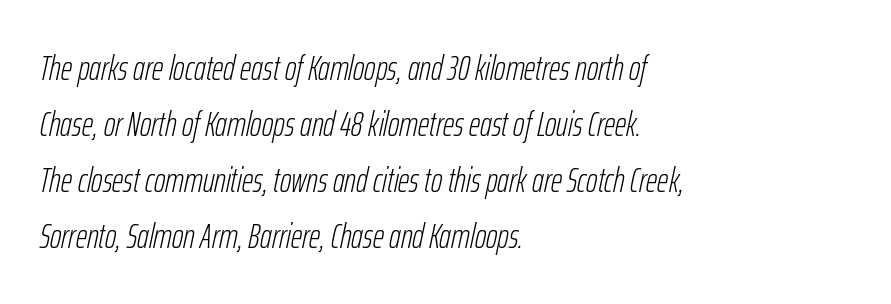
Q: Is the text bold? A: No.
Q: Is the text italic (slanted)? A: Yes, it leans right by about 12 degrees.
Q: Is the text underlined? A: No.
Q: How is the paragraph aligned? A: Left-aligned.
Q: Is the spacing between letters normal or unusually wide? A: Normal.
Q: Is the spacing between lines tight, normal or loose? A: Normal.
Q: Width (condensed, normal, or wide)? A: Condensed.
Q: Stroke contrast? A: Low.
Q: x-height? A: Medium.
Q: Monospaced? A: No.
